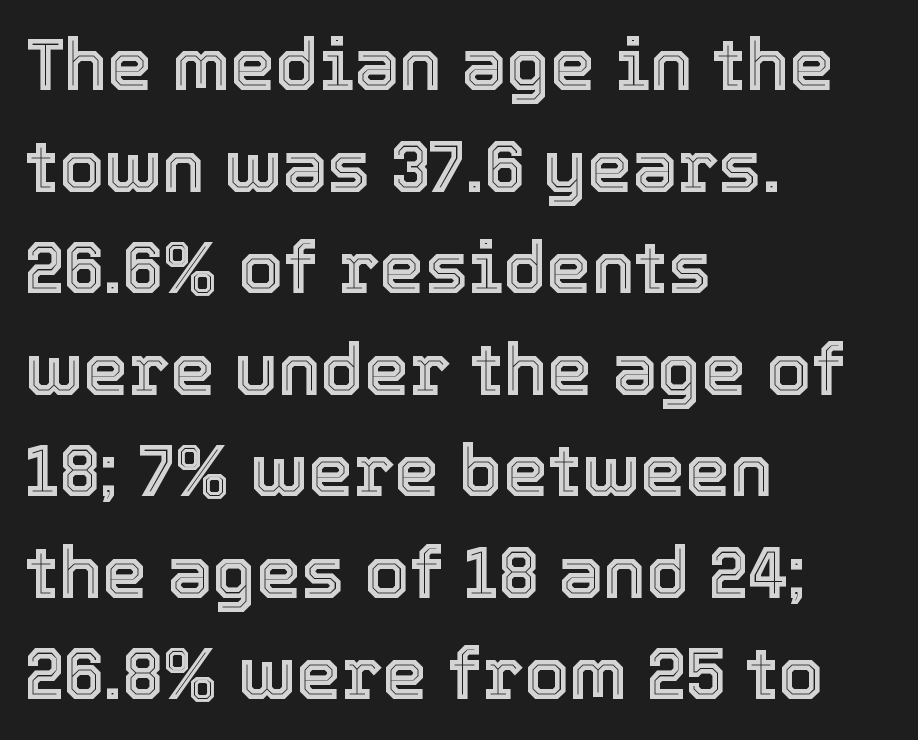
The image shows 72 px text type, upright; set left-aligned, normal line spacing (1.41x), normal letter spacing, not underlined; a medium x-height.
